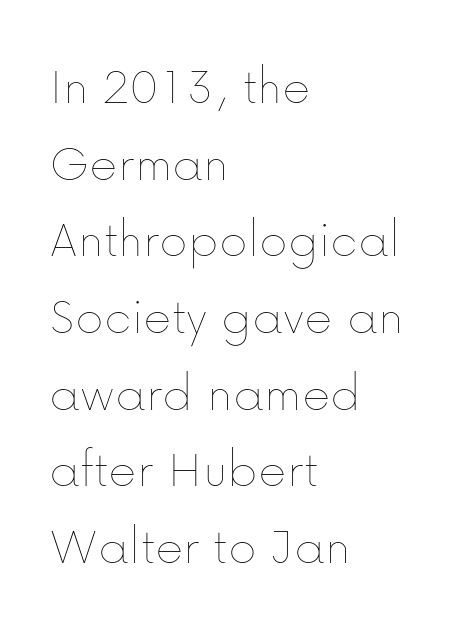
The image shows 54 px thin type, upright; set left-aligned, normal line spacing (1.42x), normal letter spacing, not underlined; low stroke contrast and a medium x-height.
